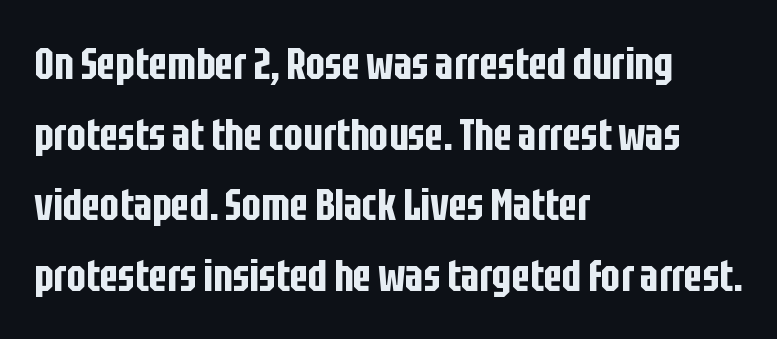
The image shows 45 px condensed sans-serif type, upright; set left-aligned, normal line spacing (1.57x), normal letter spacing, not underlined; low stroke contrast and a large x-height.
